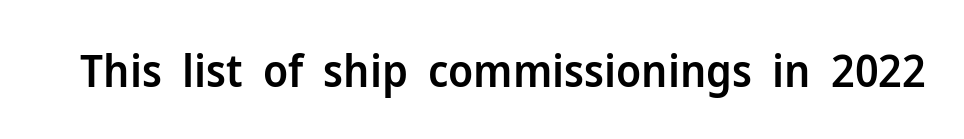
The image shows 45 px semibold sans-serif type, upright; set normal letter spacing, not underlined; low stroke contrast and a medium x-height.
